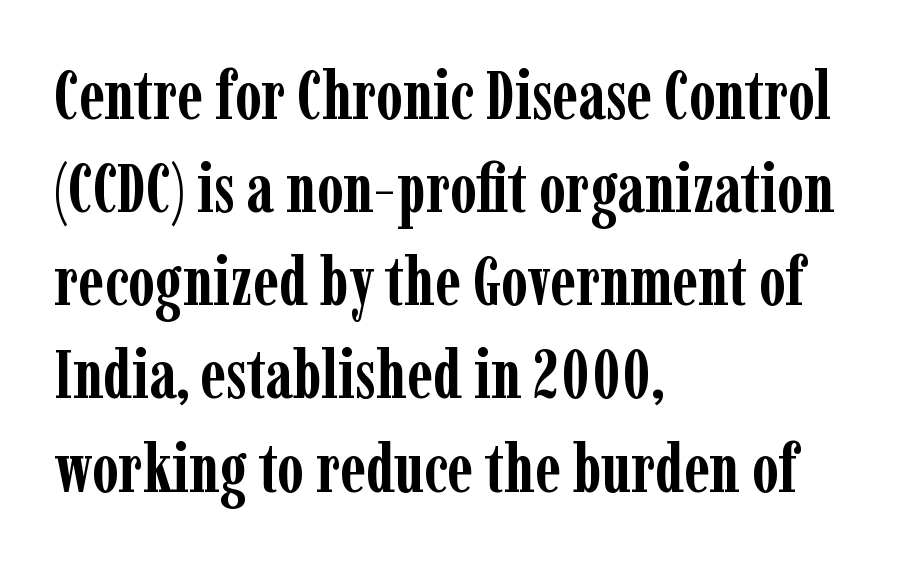
Where is the straight margin? On the left. Weight: bold. Note: serifs present on the glyphs. The rows are spaced the way most documents space them. The letters sit at their default tracking, neither squeezed nor spread.
